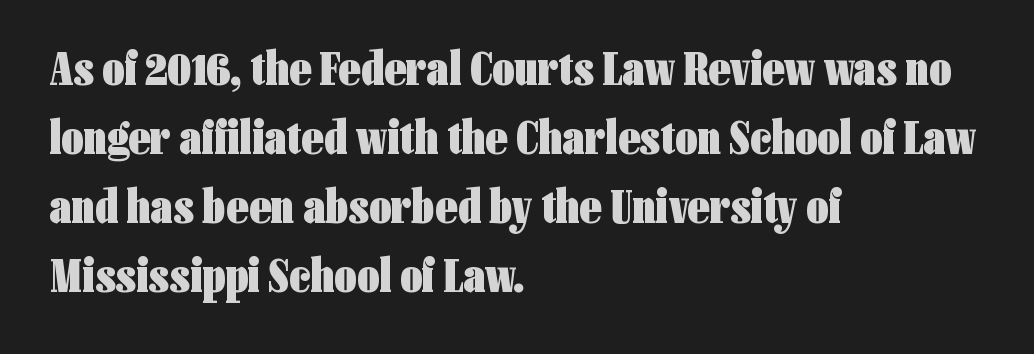
The letters advance in unequal steps, a hallmark of proportional type. The vertical gap from one line to the next is medium. Posture: upright roman. Weight: bold. A typesetter would call this zero additional tracking.
